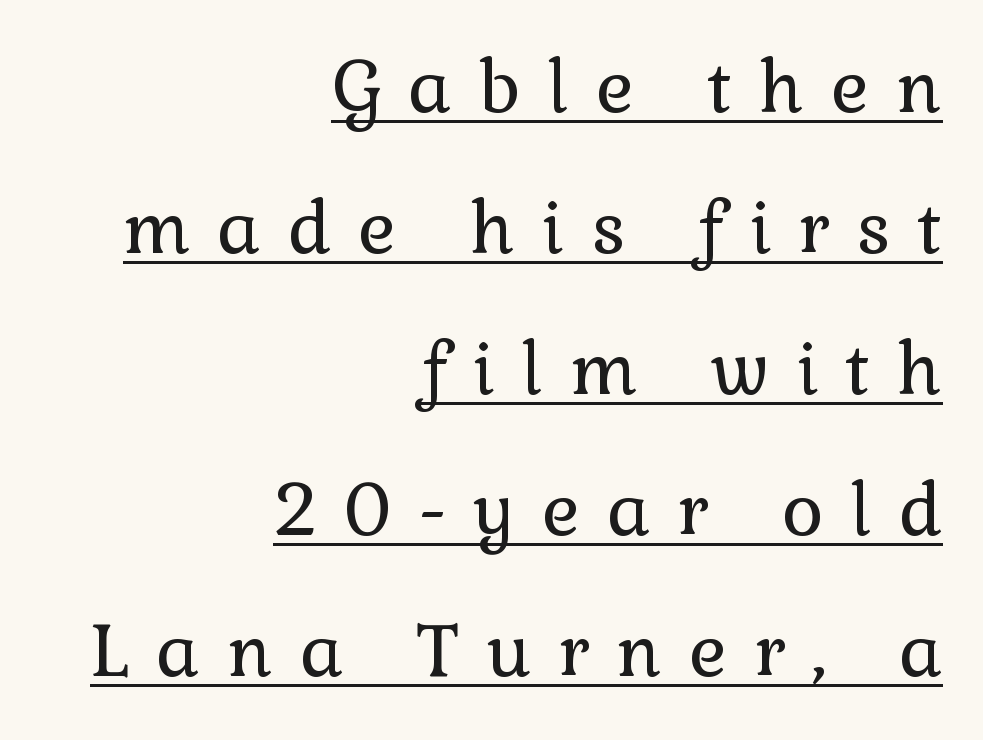
Q: Is the text bold? A: No.
Q: Is the text italic (slanted)? A: No, it is upright.
Q: Is the typeface a serif or a sans-serif typeface? A: Serif.
Q: Is the text underlined? A: Yes.
Q: How is the paragraph aligned? A: Right-aligned.
Q: Is the spacing between letters normal or unusually wide? A: Unusually wide.
Q: Is the spacing between lines tight, normal or loose? A: Loose.
Q: Width (condensed, normal, or wide)? A: Normal.
Q: Stroke contrast? A: Low.
Q: x-height? A: Medium.
Q: Monospaced? A: No.
